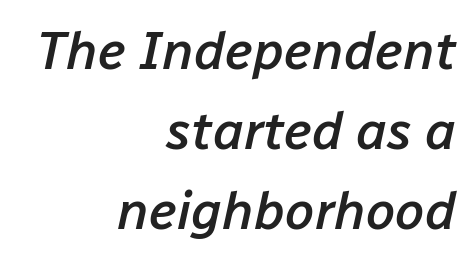
Q: Is the text bold? A: Semi-bold.
Q: Is the text italic (slanted)? A: Yes, it leans right by about 12 degrees.
Q: Is the text underlined? A: No.
Q: How is the paragraph aligned? A: Right-aligned.
Q: Is the spacing between letters normal or unusually wide? A: Normal.
Q: Is the spacing between lines tight, normal or loose? A: Normal.
Q: Width (condensed, normal, or wide)? A: Normal.
Q: Stroke contrast? A: Low.
Q: x-height? A: Medium.
Q: Monospaced? A: No.
